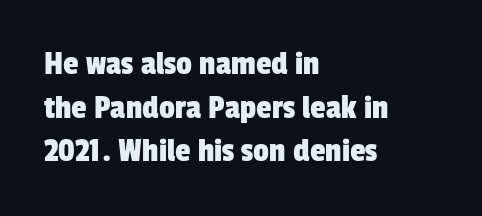
{"serif": "no", "width": "condensed", "stroke_contrast": "low", "x_height": "medium", "monospaced": "no", "underline": "no", "align": "left", "line_spacing": "normal", "line_spacing_ratio": 1.25, "letter_spacing": "normal", "letter_spacing_em": 0.0, "glyph_px": 35}
